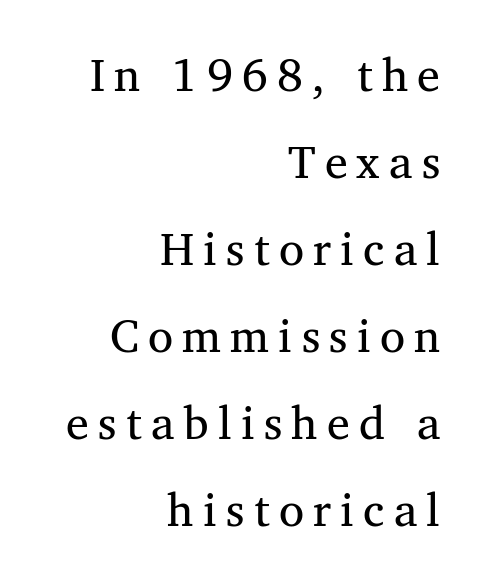
Is the block centered? No — it sits flush against the right margin. Is the letter spacing exaggerated? Yes — the characters are pushed far apart. Old-style or modern, the face here clearly has serifs. The gap between lines stays unmarked. Weight: in the light-to-regular range. The face used here is proportionally spaced, like ordinary book or web type.
